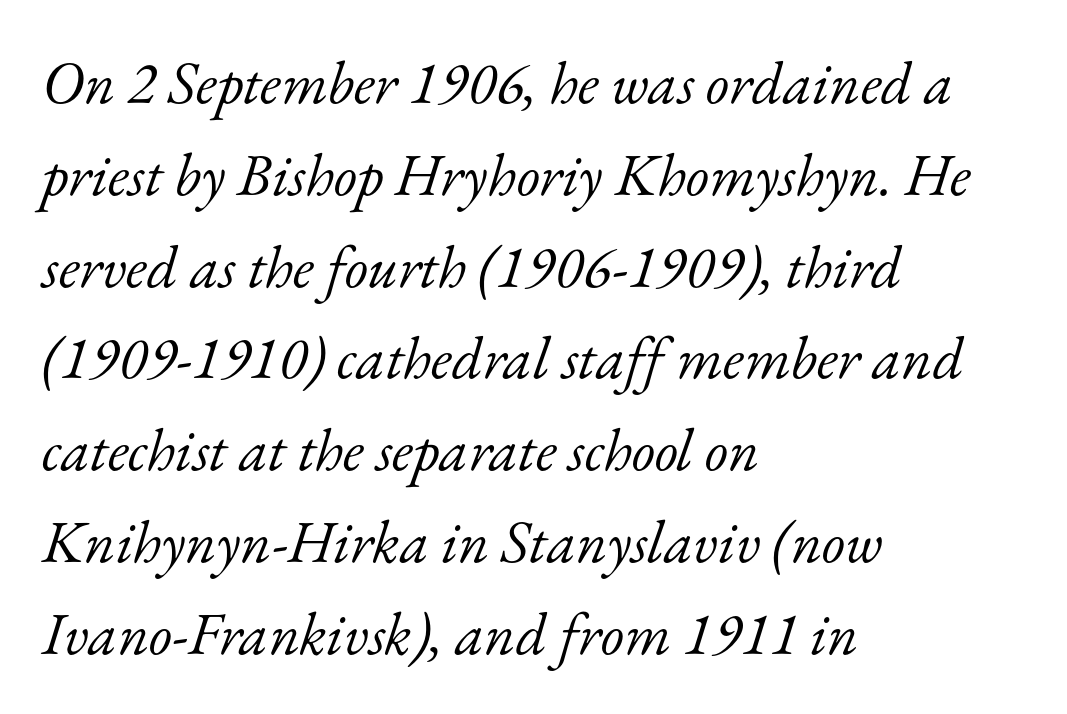
The image shows 60 px light serif type, italic (leaning right); set left-aligned, normal line spacing (1.53x), normal letter spacing, not underlined; low stroke contrast and a small x-height.
